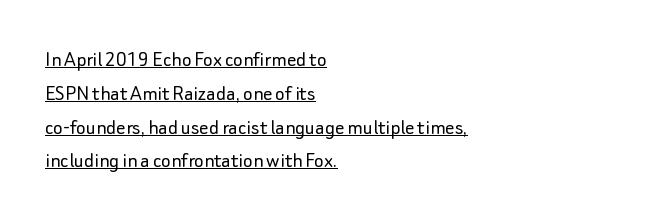
Q: Is the text bold? A: No.
Q: Is the text italic (slanted)? A: No, it is upright.
Q: Is the text underlined? A: Yes.
Q: How is the paragraph aligned? A: Left-aligned.
Q: Is the spacing between letters normal or unusually wide? A: Normal.
Q: Is the spacing between lines tight, normal or loose? A: Normal.
